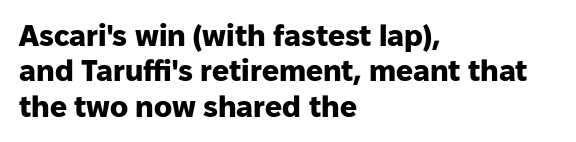
Letter spacing: default. Is this a fixed-width face? No — the glyphs have proportional, varying widths. Students, this is bold: see how much ink each stroke carries. Rule under the text: the space is simply empty. A student would call this left alignment; a typographer would say flush left, rag right. You can tell from the bare stems that sans-serif type was used.
